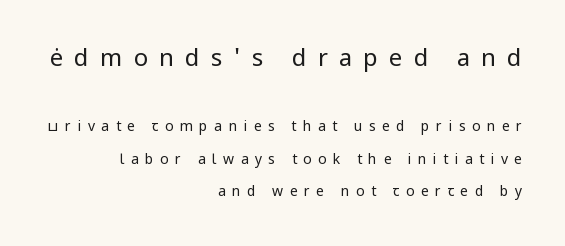
{"italic": "no", "bold": "no", "underline": "no", "align": "right", "line_spacing": "loose", "line_spacing_ratio": 2.33, "letter_spacing": "wide", "letter_spacing_em": 0.46, "larger_block": "first", "size_ratio": 1.71, "glyph_px": 24}
